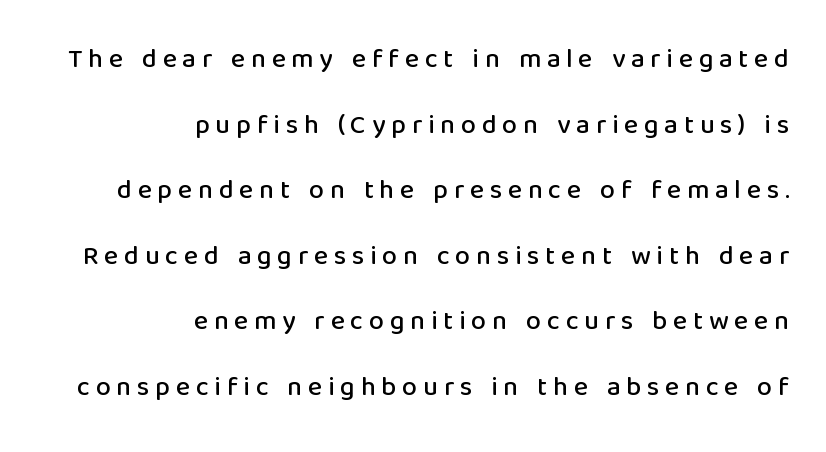
Quick note: not italic, upright. The gap between lines stays unmarked. Every row of glyphs terminates at an identical x-position on the right. The leading is generous, giving the passage an open texture. The letters are spread apart with noticeably loose tracking.
